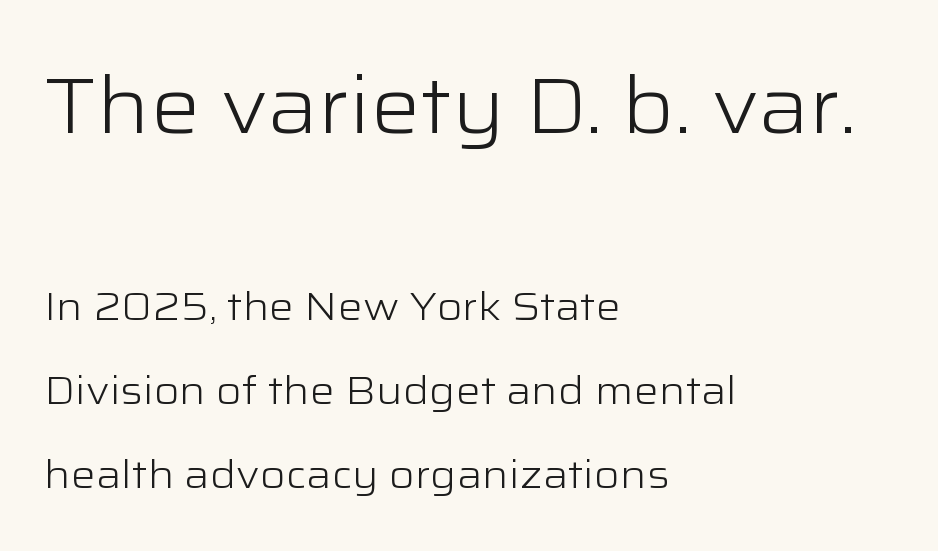
{"serif": "no", "italic": "no", "bold": "no", "weight": "light", "width": "wide", "stroke_contrast": "low", "x_height": "medium", "monospaced": "no", "underline": "no", "align": "left", "line_spacing": "loose", "line_spacing_ratio": 2.16, "letter_spacing": "normal", "letter_spacing_em": 0.0, "larger_block": "first", "size_ratio": 2.0, "glyph_px": 78}
